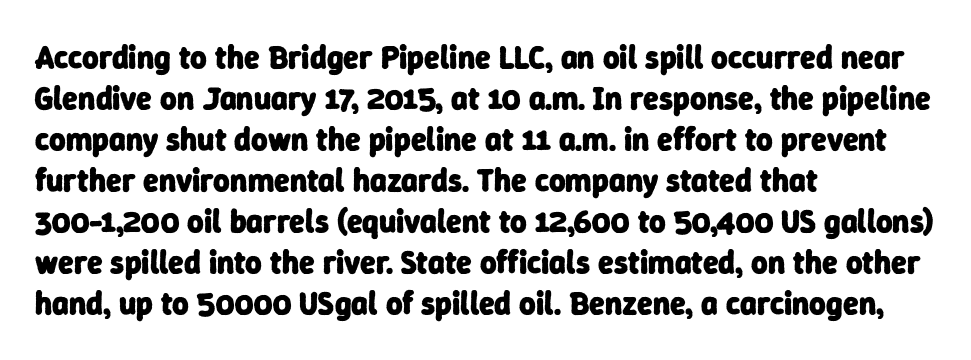
This rendering employs a face without finishing strokes, i.e., a sans-serif. Strong, thick strokes mark this as bold type. Leftover space on each line is placed entirely after the last word. The face used here is proportionally spaced, like ordinary book or web type.
